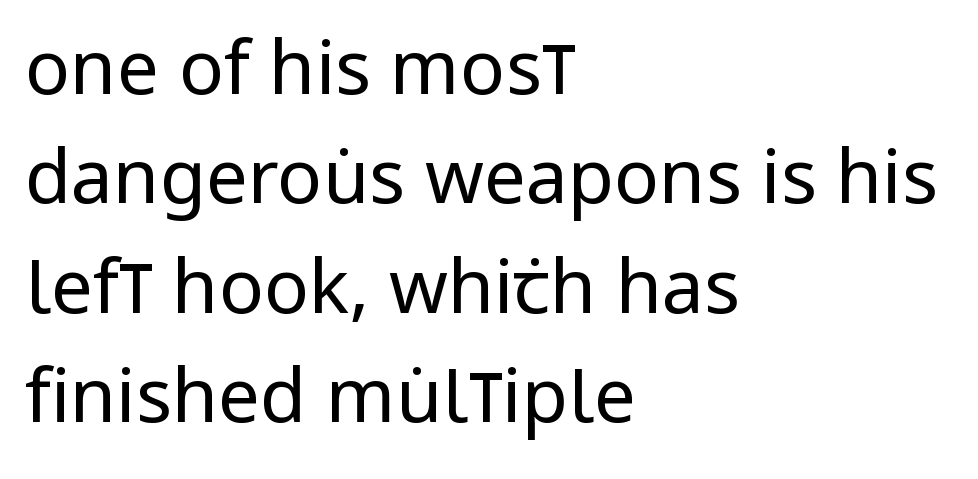
Q: Is the text bold? A: No.
Q: Is the text italic (slanted)? A: No, it is upright.
Q: Is the typeface a serif or a sans-serif typeface? A: Sans-serif.
Q: Is the text underlined? A: No.
Q: How is the paragraph aligned? A: Left-aligned.
Q: Is the spacing between letters normal or unusually wide? A: Normal.
Q: Is the spacing between lines tight, normal or loose? A: Normal.
Q: Width (condensed, normal, or wide)? A: Condensed.
Q: Stroke contrast? A: Low.
Q: x-height? A: Large.
Q: Monospaced? A: No.
